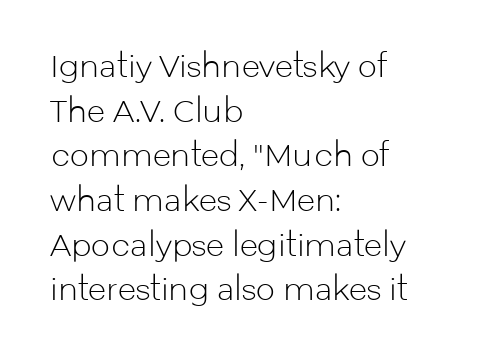
Q: Is the text bold? A: No.
Q: Is the text italic (slanted)? A: No, it is upright.
Q: Is the typeface a serif or a sans-serif typeface? A: Sans-serif.
Q: Is the text underlined? A: No.
Q: How is the paragraph aligned? A: Left-aligned.
Q: Is the spacing between letters normal or unusually wide? A: Normal.
Q: Is the spacing between lines tight, normal or loose? A: Normal.
Q: Width (condensed, normal, or wide)? A: Normal.
Q: Stroke contrast? A: Low.
Q: x-height? A: Medium.
Q: Monospaced? A: No.
